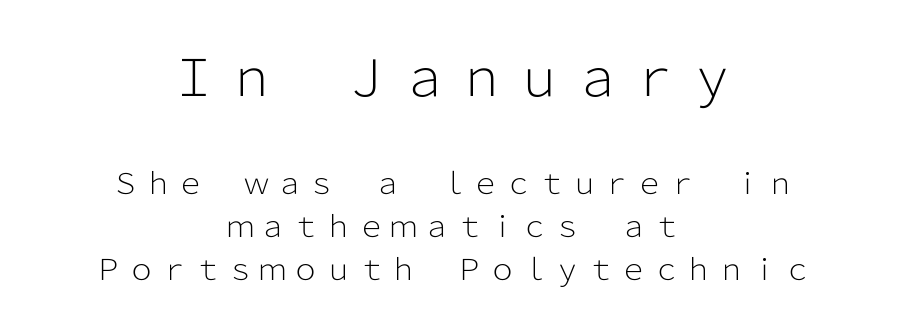
The image shows 51 px light sans-serif type, upright; set centered, normal line spacing (1.49x), not underlined; the first (top) block is 1.76x larger; low stroke contrast and a medium x-height.
